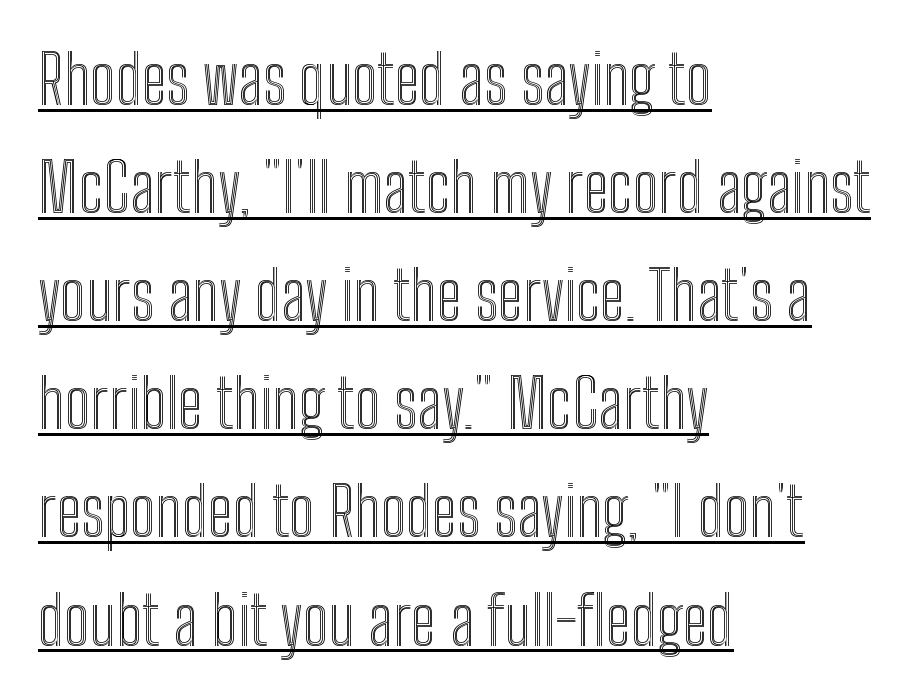
Q: Is the text italic (slanted)? A: No, it is upright.
Q: Is the text underlined? A: Yes.
Q: How is the paragraph aligned? A: Left-aligned.
Q: Is the spacing between letters normal or unusually wide? A: Normal.
Q: Is the spacing between lines tight, normal or loose? A: Normal.
Q: Width (condensed, normal, or wide)? A: Condensed.
Q: x-height? A: Medium.
Q: Monospaced? A: No.
